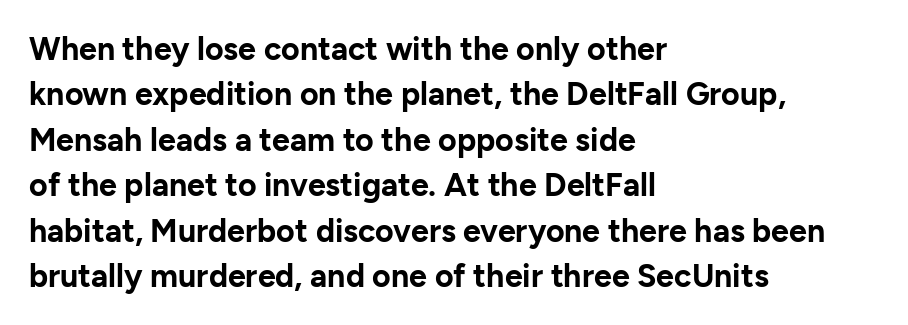
{"serif": "no", "italic": "no", "bold": "yes", "weight": "bold", "width": "normal", "stroke_contrast": "low", "x_height": "medium", "monospaced": "no", "underline": "no", "align": "left", "line_spacing": "normal", "line_spacing_ratio": 1.42, "letter_spacing": "normal", "letter_spacing_em": 0.0, "glyph_px": 32}
